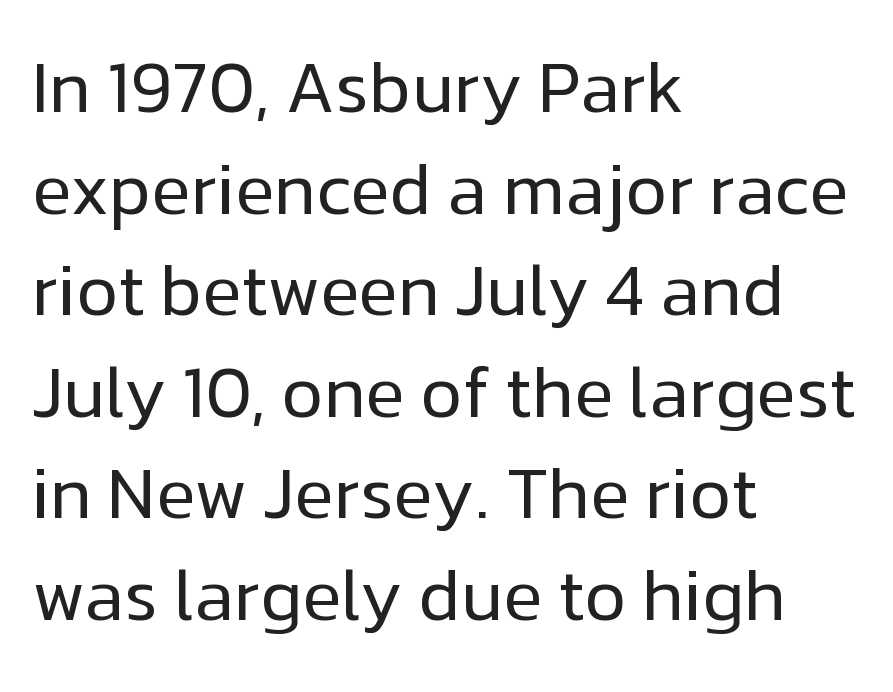
Q: Is the text bold? A: No.
Q: Is the text italic (slanted)? A: No, it is upright.
Q: Is the typeface a serif or a sans-serif typeface? A: Sans-serif.
Q: Is the text underlined? A: No.
Q: How is the paragraph aligned? A: Left-aligned.
Q: Is the spacing between letters normal or unusually wide? A: Normal.
Q: Is the spacing between lines tight, normal or loose? A: Normal.
Q: Width (condensed, normal, or wide)? A: Normal.
Q: Stroke contrast? A: Low.
Q: x-height? A: Medium.
Q: Monospaced? A: No.
